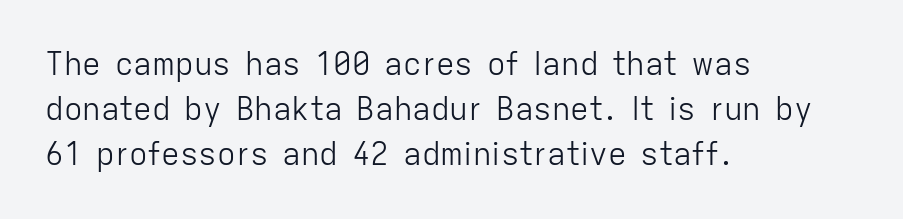
Q: Is the text bold? A: No.
Q: Is the text italic (slanted)? A: No, it is upright.
Q: Is the typeface a serif or a sans-serif typeface? A: Sans-serif.
Q: Is the text underlined? A: No.
Q: How is the paragraph aligned? A: Left-aligned.
Q: Is the spacing between letters normal or unusually wide? A: Normal.
Q: Is the spacing between lines tight, normal or loose? A: Normal.
Q: Width (condensed, normal, or wide)? A: Normal.
Q: Stroke contrast? A: Low.
Q: x-height? A: Medium.
Q: Monospaced? A: No.
